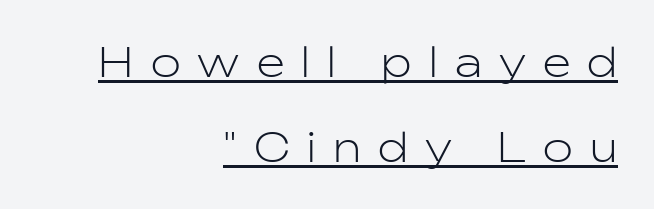
If you drew a ruler down the right edge, every line would touch it. Caption: expanded tracking, letters set apart. A typesetter would call this leading open, well beyond the default. Looks like someone drew a line under every word here. These lines are rendered in a variable-pitch font. The letters carry no serifs — their stems end cleanly without finishing strokes.
